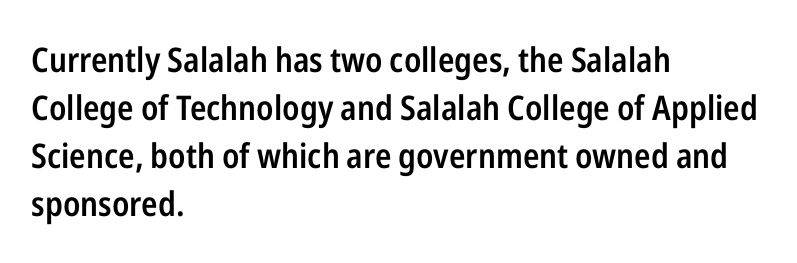
The image shows 34 px semibold, condensed sans-serif type, upright; set left-aligned, normal line spacing (1.41x), normal letter spacing, not underlined; low stroke contrast and a medium x-height.
